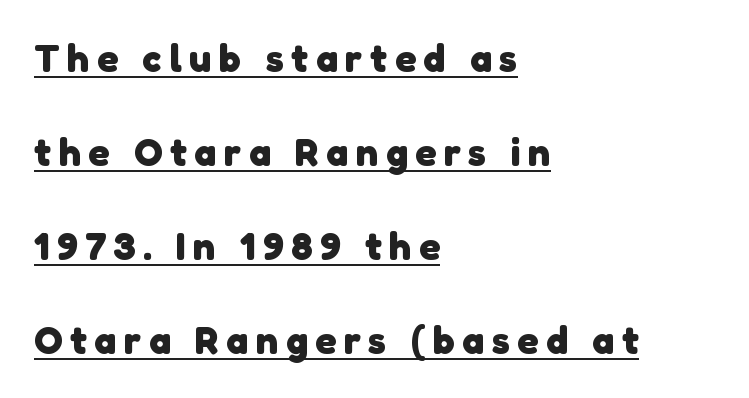
Q: Is the text bold? A: Yes.
Q: Is the typeface a serif or a sans-serif typeface? A: Sans-serif.
Q: Is the text underlined? A: Yes.
Q: How is the paragraph aligned? A: Left-aligned.
Q: Is the spacing between letters normal or unusually wide? A: Unusually wide.
Q: Is the spacing between lines tight, normal or loose? A: Loose.
Q: Width (condensed, normal, or wide)? A: Normal.
Q: Stroke contrast? A: Low.
Q: x-height? A: Medium.
Q: Monospaced? A: No.
